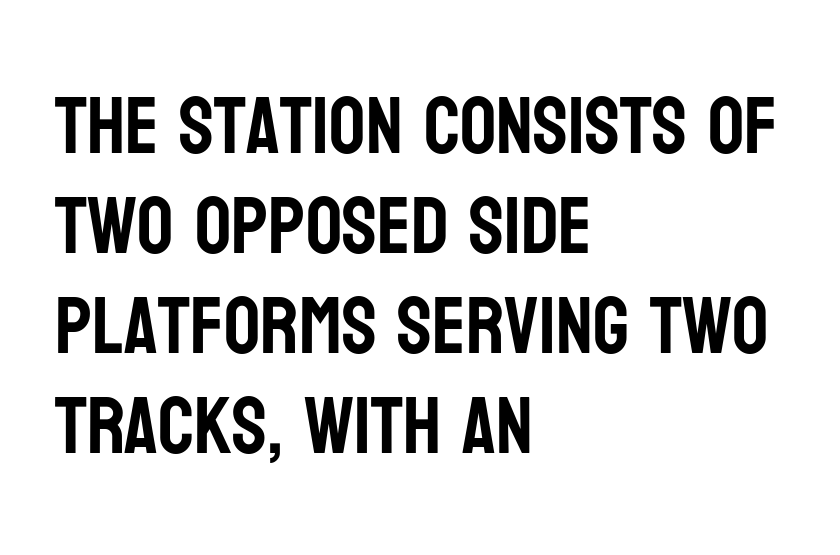
Unlike italic type, these characters show no tilt at all. Check under the words: just untouched page. Nothing unusual about the tracking: characters are spaced as the font intends. Is there much room between lines? A standard amount, neither cramped nor airy. Nothing sits at the stroke ends, so this counts as sans-serif. Spacing verdict: proportional, widths tailored to each character.
